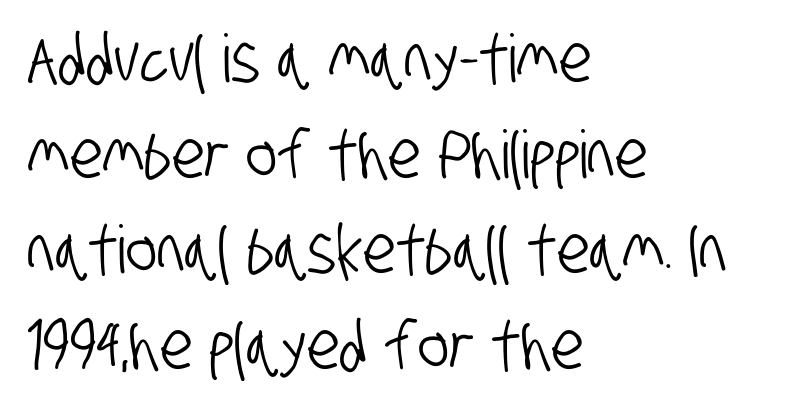
{"serif": "no", "width": "condensed", "stroke_contrast": "low", "x_height": "large", "monospaced": "no", "underline": "no", "align": "left", "line_spacing": "normal", "line_spacing_ratio": 1.45, "letter_spacing": "normal", "letter_spacing_em": 0.0, "glyph_px": 66}
